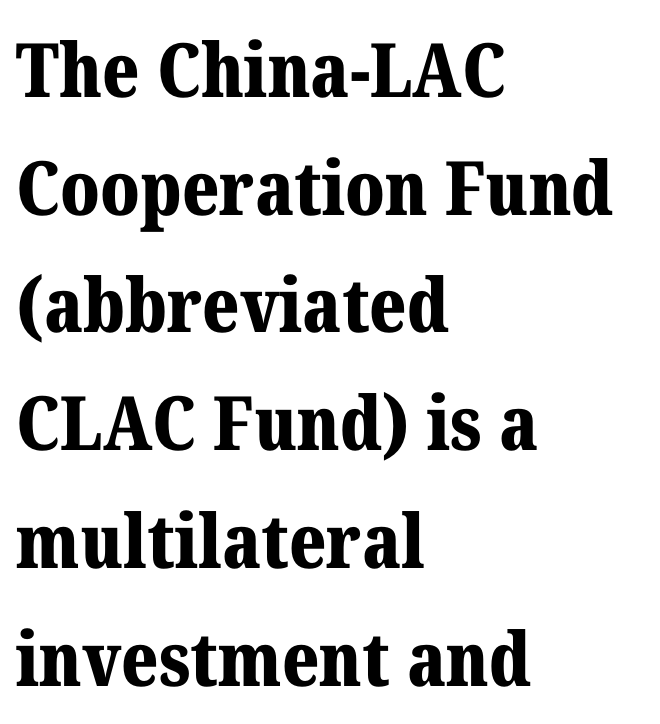
Q: Is the text bold? A: Yes.
Q: Is the text italic (slanted)? A: No, it is upright.
Q: Is the typeface a serif or a sans-serif typeface? A: Serif.
Q: Is the text underlined? A: No.
Q: How is the paragraph aligned? A: Left-aligned.
Q: Is the spacing between letters normal or unusually wide? A: Normal.
Q: Is the spacing between lines tight, normal or loose? A: Normal.
Q: Width (condensed, normal, or wide)? A: Normal.
Q: Stroke contrast? A: Medium.
Q: x-height? A: Medium.
Q: Monospaced? A: No.
